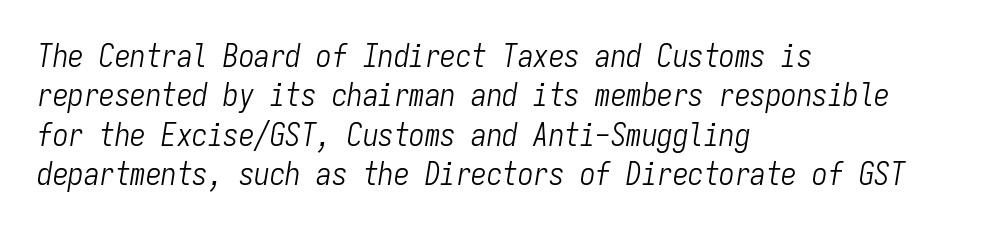
{"italic": "yes", "lean": "right", "slant_degrees": 9, "bold": "no", "weight": "light", "width": "condensed", "stroke_contrast": "low", "x_height": "medium", "monospaced": "yes", "underline": "no", "align": "left", "line_spacing": "normal", "line_spacing_ratio": 1.27, "letter_spacing": "normal", "letter_spacing_em": 0.0, "glyph_px": 31}
